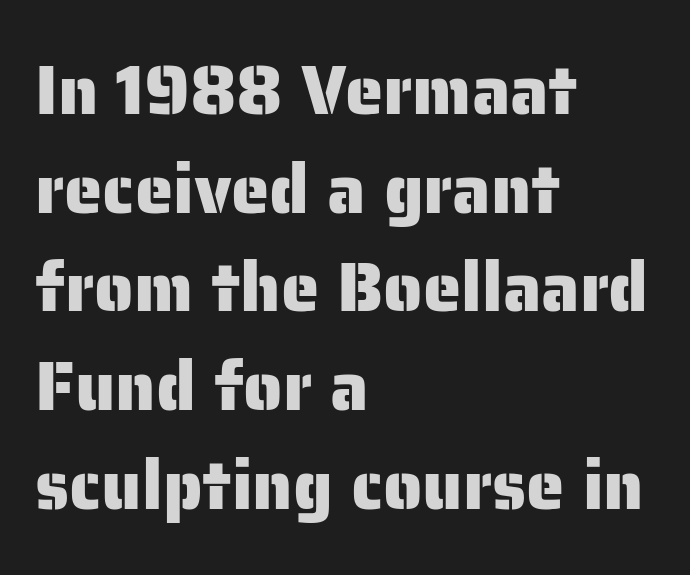
The typography opts for an upright posture over an oblique one. Line beginnings align vertically; line endings do not. Is this a fixed-width face? No — the glyphs have proportional, varying widths. Summary of vertical rhythm: regular, with standard interline spacing. Observe the ordinary spacing: letters are neighbours, not strangers.
